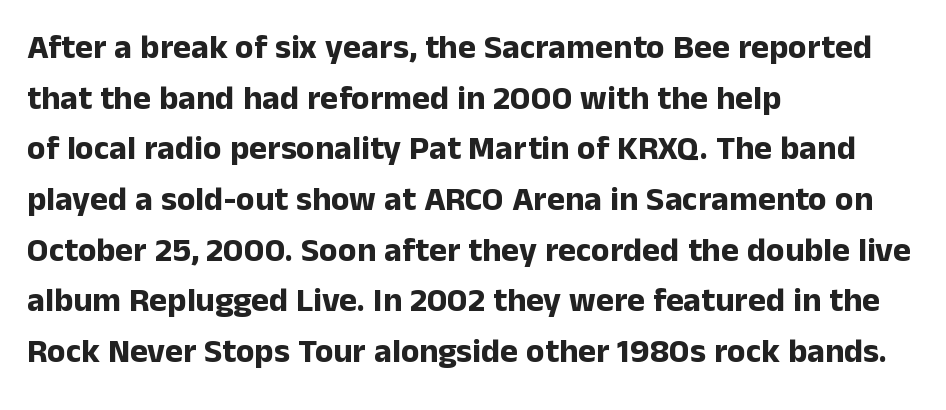
Q: Is the text bold? A: Yes.
Q: Is the text italic (slanted)? A: No, it is upright.
Q: Is the typeface a serif or a sans-serif typeface? A: Sans-serif.
Q: Is the text underlined? A: No.
Q: How is the paragraph aligned? A: Left-aligned.
Q: Is the spacing between letters normal or unusually wide? A: Normal.
Q: Is the spacing between lines tight, normal or loose? A: Normal.
Q: Width (condensed, normal, or wide)? A: Normal.
Q: Stroke contrast? A: Low.
Q: x-height? A: Medium.
Q: Monospaced? A: No.
